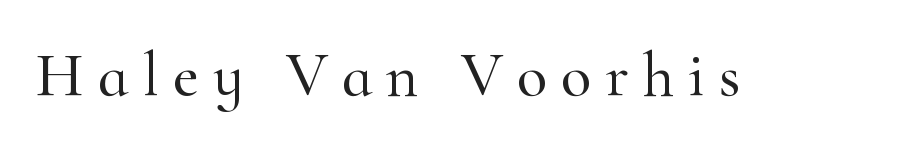
Q: Is the text italic (slanted)? A: No, it is upright.
Q: Is the typeface a serif or a sans-serif typeface? A: Serif.
Q: Is the text underlined? A: No.
Q: Is the spacing between letters normal or unusually wide? A: Unusually wide.
Q: Width (condensed, normal, or wide)? A: Normal.
Q: Stroke contrast? A: High.
Q: x-height? A: Small.
Q: Monospaced? A: No.
